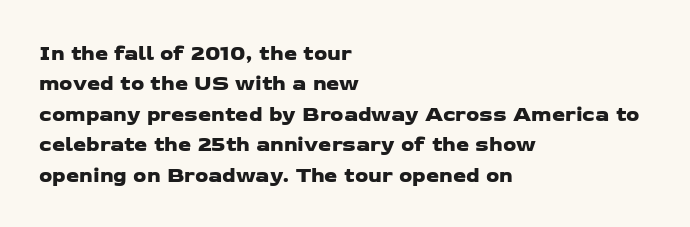
In CSS terms this would be text-align: left. Quick note: interline space is typical. Students, note that the glyphs here touch the page at normal intervals. This rendering features lettering with no underline.
